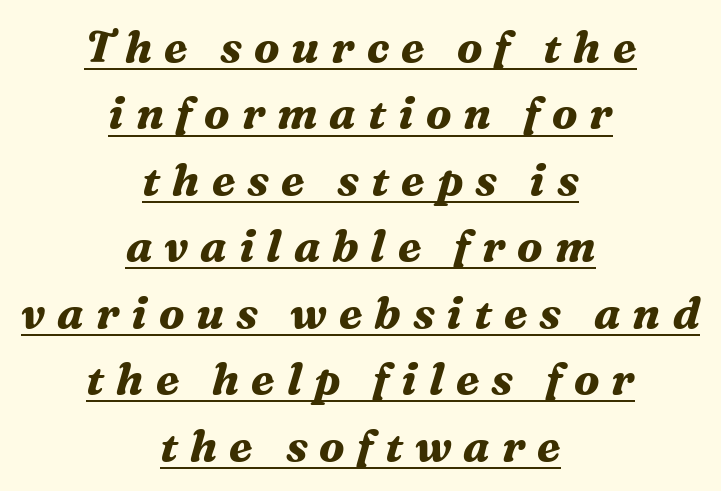
The image shows 44 px bold serif type, italic (leaning right); set centered, normal line spacing (1.51x), unusually wide letter spacing (+0.27 em), underlined; medium stroke contrast and a medium x-height.
